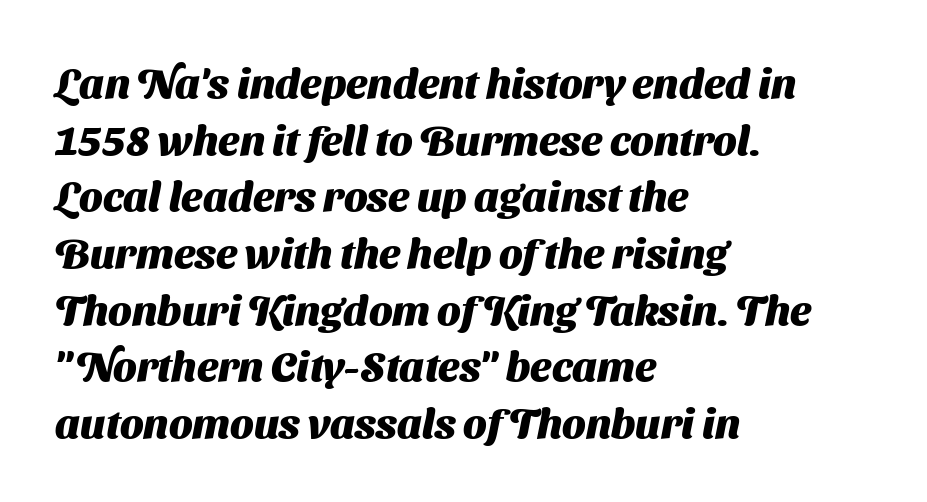
The image shows 42 px heavy sans-serif type; set left-aligned, normal line spacing (1.35x), normal letter spacing, not underlined; medium stroke contrast and a medium x-height.
